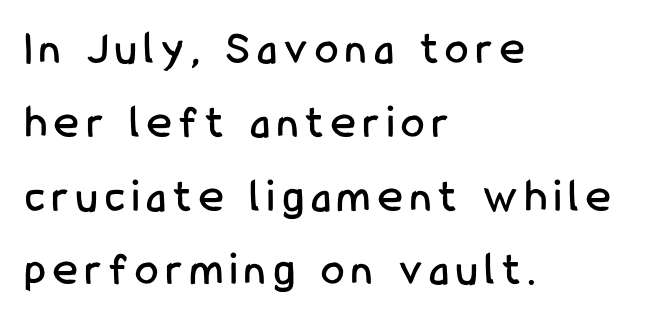
The image shows 47 px condensed sans-serif type, upright; set left-aligned, normal line spacing (1.57x), not underlined; low stroke contrast and a medium x-height.
